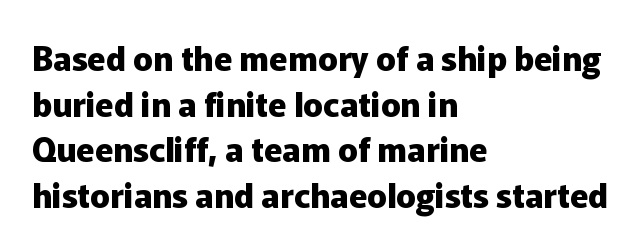
Compared with typical paragraphs, the rows here are spaced about the same. As a designer I'd log this as weight 700, bold. The face used here is rendered with its standard letterfit. Varying glyph widths throughout — classic text-font behaviour. A bare baseline throughout the passage. Unlike a traditional serif, this face leaves its strokes unadorned.
